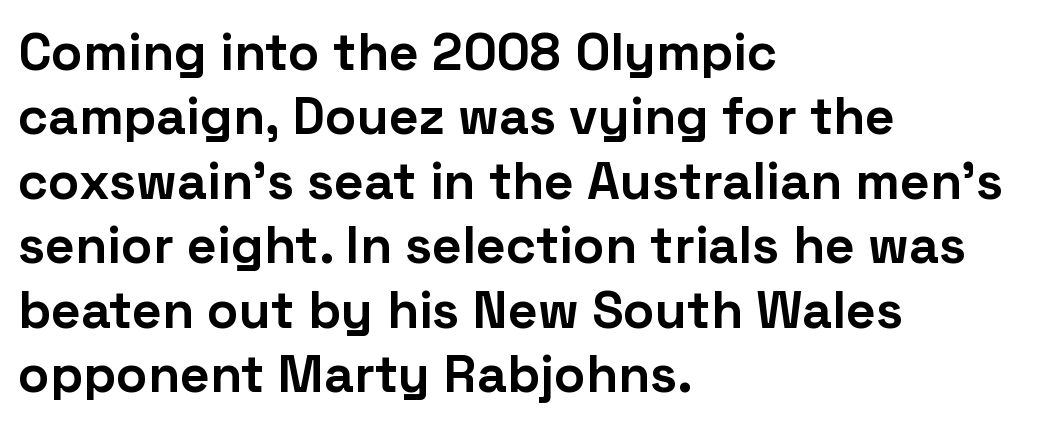
The image shows 52 px bold sans-serif type, upright; set left-aligned, line spacing 1.24x, normal letter spacing, not underlined; low stroke contrast and a medium x-height.
